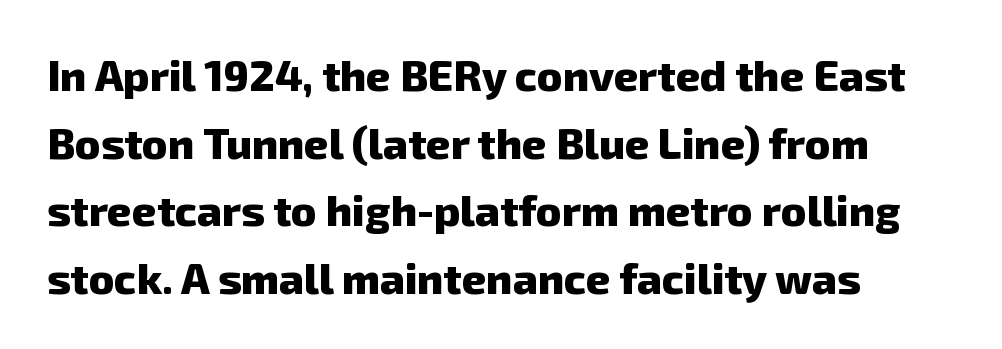
The image shows 43 px heavy sans-serif type; set left-aligned, normal line spacing (1.57x), normal letter spacing, not underlined; low stroke contrast and a medium x-height.
